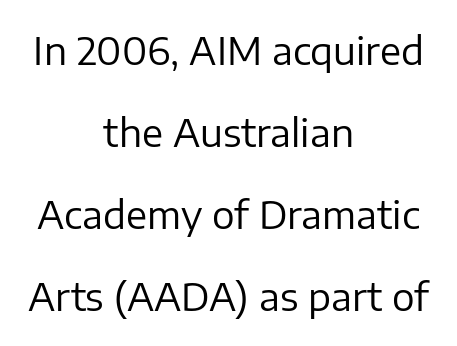
The image shows 38 px regular-weight sans-serif type, upright; set centered, loose line spacing (2.16x), normal letter spacing, not underlined; low stroke contrast and a medium x-height.
